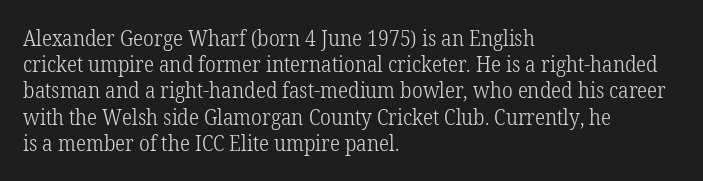
The image shows 21 px text type, upright; set left-aligned, normal line spacing (1.25x), normal letter spacing, not underlined.
